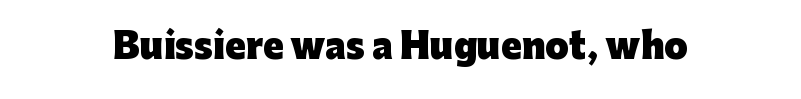
Q: Is the text bold? A: Yes.
Q: Is the text italic (slanted)? A: No, it is upright.
Q: Is the typeface a serif or a sans-serif typeface? A: Sans-serif.
Q: Is the text underlined? A: No.
Q: Is the spacing between letters normal or unusually wide? A: Normal.
Q: Width (condensed, normal, or wide)? A: Normal.
Q: Stroke contrast? A: Low.
Q: x-height? A: Medium.
Q: Monospaced? A: No.
